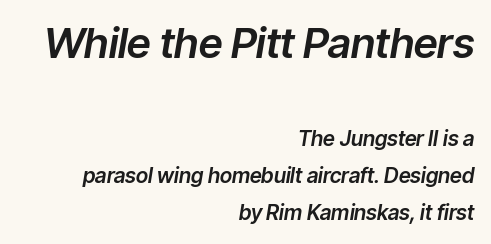
Q: Is the text italic (slanted)? A: Yes, it leans right by about 9 degrees.
Q: Is the text underlined? A: No.
Q: How is the paragraph aligned? A: Right-aligned.
Q: Is the spacing between letters normal or unusually wide? A: Normal.
Q: Which block of text is set in a larger size, the first (top) or the second (bottom)? A: The first (top) one.
Q: Width (condensed, normal, or wide)? A: Normal.
Q: Stroke contrast? A: Low.
Q: x-height? A: Medium.
Q: Monospaced? A: No.
